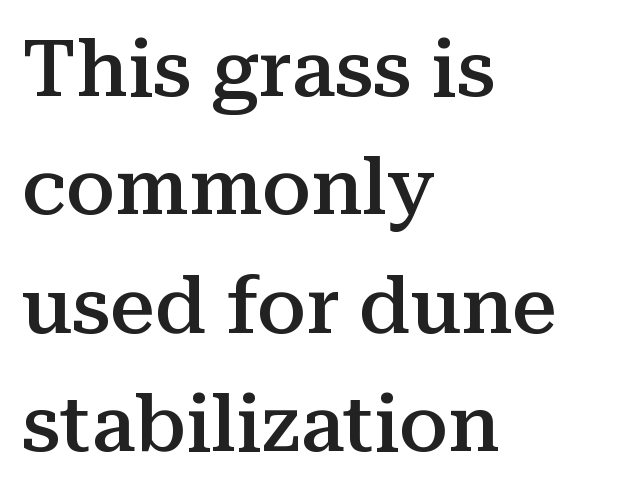
Q: Is the text bold? A: Semi-bold.
Q: Is the text italic (slanted)? A: No, it is upright.
Q: Is the typeface a serif or a sans-serif typeface? A: Serif.
Q: Is the text underlined? A: No.
Q: How is the paragraph aligned? A: Left-aligned.
Q: Is the spacing between letters normal or unusually wide? A: Normal.
Q: Is the spacing between lines tight, normal or loose? A: Normal.
Q: Width (condensed, normal, or wide)? A: Normal.
Q: Stroke contrast? A: Medium.
Q: x-height? A: Medium.
Q: Monospaced? A: No.
